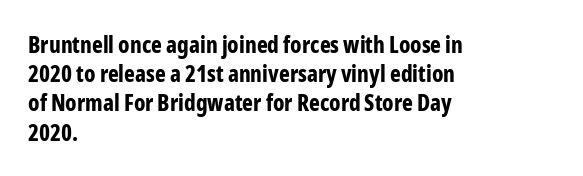
Is the block centered? No — it sits flush against the left margin. Strong, thick strokes mark this as bold type. Plain, unruled lines of type. Nothing unusual about the tracking: characters are spaced as the font intends. When letters stand straight like this, we call the style roman or upright. One glance says typical: line gaps are just what's usual.
